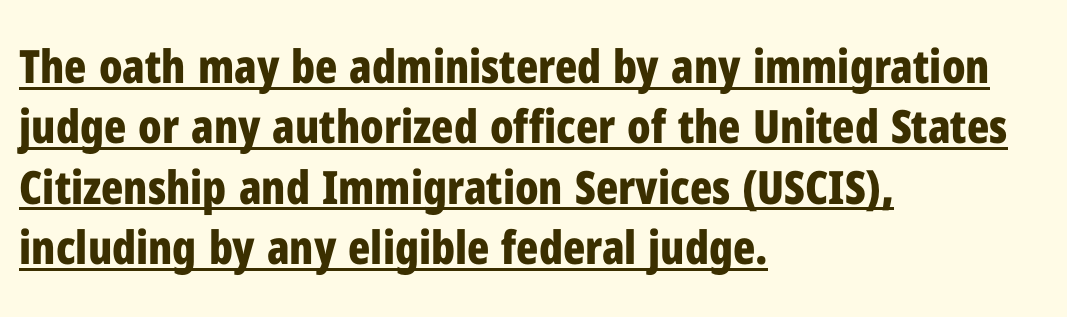
{"serif": "no", "italic": "no", "bold": "yes", "weight": "bold", "width": "condensed", "stroke_contrast": "low", "x_height": "medium", "monospaced": "no", "underline": "yes", "align": "left", "line_spacing": "normal", "line_spacing_ratio": 1.31, "letter_spacing": "normal", "letter_spacing_em": 0.0, "glyph_px": 46}
